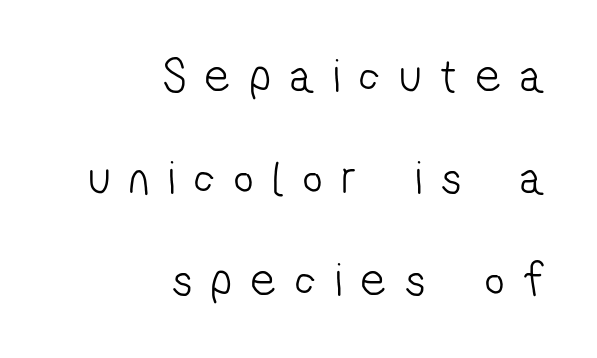
Q: Is the text bold? A: No.
Q: Is the typeface a serif or a sans-serif typeface? A: Sans-serif.
Q: Is the text underlined? A: No.
Q: How is the paragraph aligned? A: Right-aligned.
Q: Is the spacing between letters normal or unusually wide? A: Unusually wide.
Q: Is the spacing between lines tight, normal or loose? A: Loose.
Q: Width (condensed, normal, or wide)? A: Condensed.
Q: Stroke contrast? A: Low.
Q: x-height? A: Medium.
Q: Monospaced? A: No.
